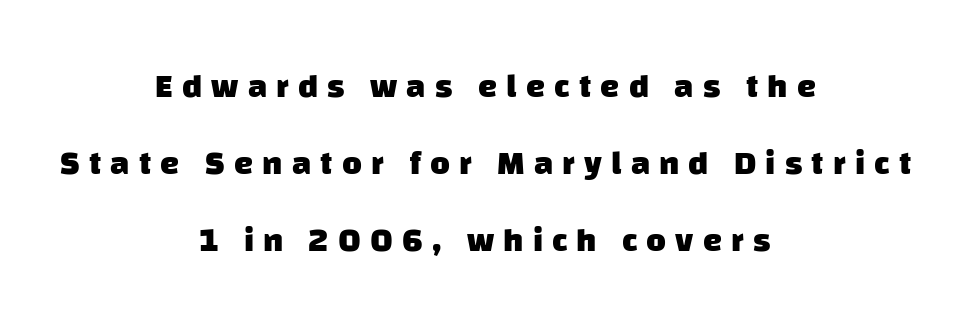
Q: Is the text bold? A: Yes.
Q: Is the typeface a serif or a sans-serif typeface? A: Sans-serif.
Q: Is the text underlined? A: No.
Q: How is the paragraph aligned? A: Centered.
Q: Is the spacing between letters normal or unusually wide? A: Unusually wide.
Q: Is the spacing between lines tight, normal or loose? A: Loose.
Q: Width (condensed, normal, or wide)? A: Normal.
Q: Stroke contrast? A: Low.
Q: x-height? A: Large.
Q: Monospaced? A: No.
